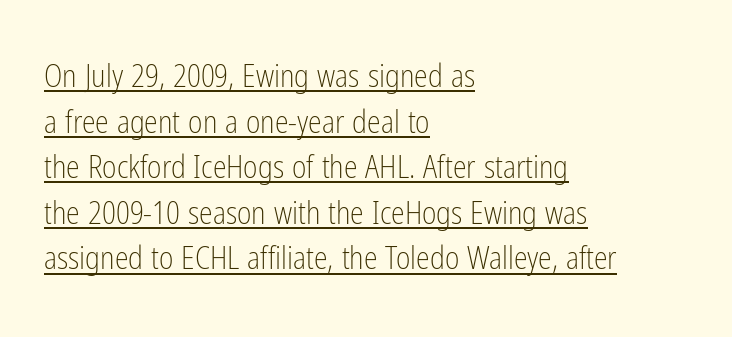
{"serif": "no", "italic": "no", "bold": "no", "weight": "light", "width": "condensed", "stroke_contrast": "low", "x_height": "medium", "monospaced": "no", "underline": "yes", "align": "left", "line_spacing": "normal", "line_spacing_ratio": 1.47, "letter_spacing": "normal", "letter_spacing_em": 0.0, "glyph_px": 31}
